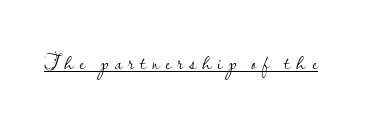
Q: Is the text bold? A: No.
Q: Is the text italic (slanted)? A: Yes.
Q: Is the text underlined? A: Yes.
Q: Is the spacing between letters normal or unusually wide? A: Unusually wide.
